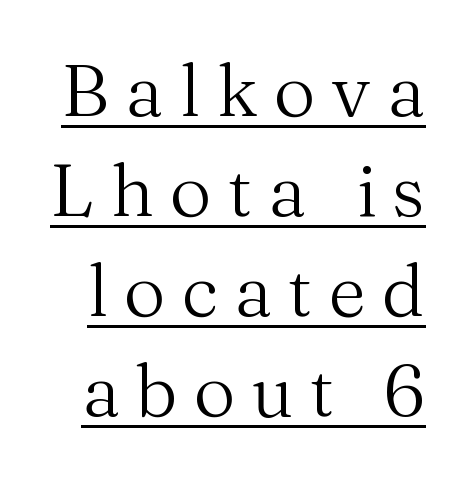
Classification — serif. Characters remain perfectly vertical along every line. Quick note: underline on. Note the varied advance widths — an 'i' is clearly narrower than an 'm'. Substantial extra tracking has been applied to these lines. Think standard paragraph weight, or any step lighter than that.
